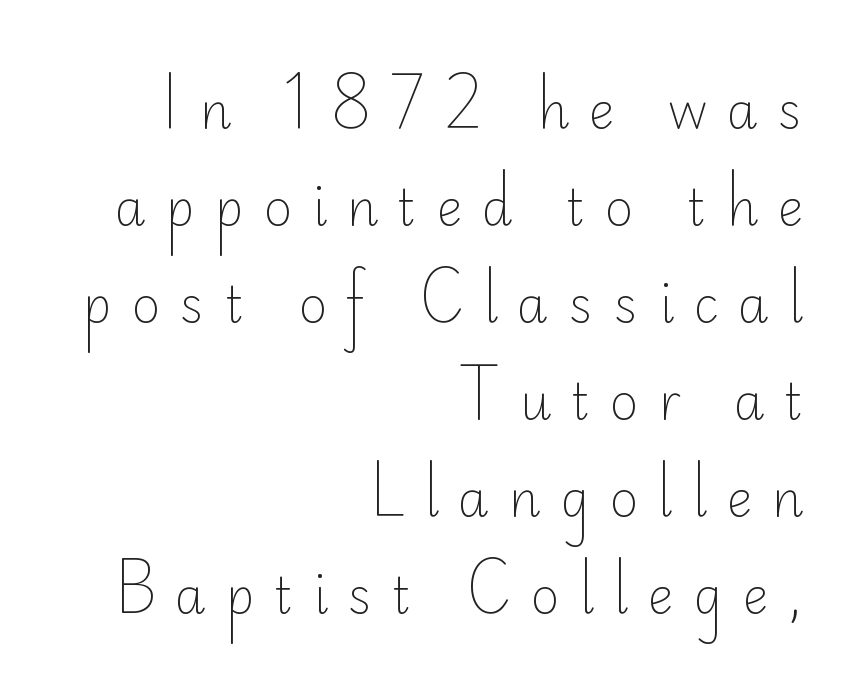
Q: Is the text bold? A: No.
Q: Is the text italic (slanted)? A: No, it is upright.
Q: Is the typeface a serif or a sans-serif typeface? A: Sans-serif.
Q: Is the text underlined? A: No.
Q: How is the paragraph aligned? A: Right-aligned.
Q: Is the spacing between letters normal or unusually wide? A: Unusually wide.
Q: Is the spacing between lines tight, normal or loose? A: Loose.
Q: Width (condensed, normal, or wide)? A: Normal.
Q: Stroke contrast? A: Low.
Q: x-height? A: Small.
Q: Monospaced? A: No.
